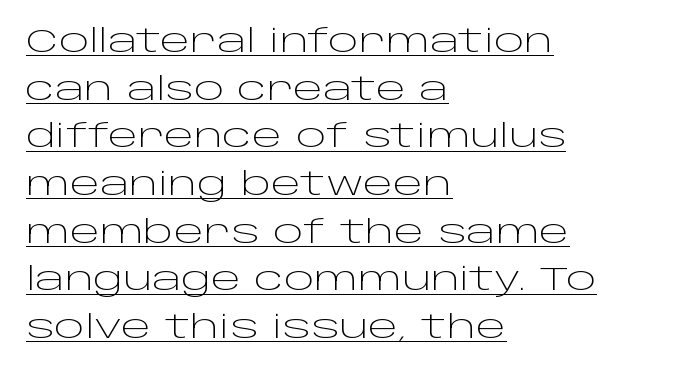
The image shows 32 px light, wide sans-serif type, upright; set left-aligned, normal line spacing (1.49x), normal letter spacing, underlined; low stroke contrast and a large x-height.
